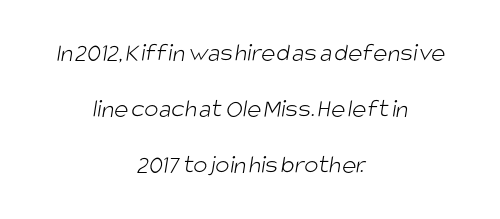
Q: Is the text bold? A: No.
Q: Is the text underlined? A: No.
Q: How is the paragraph aligned? A: Centered.
Q: Is the spacing between letters normal or unusually wide? A: Normal.
Q: Is the spacing between lines tight, normal or loose? A: Loose.
